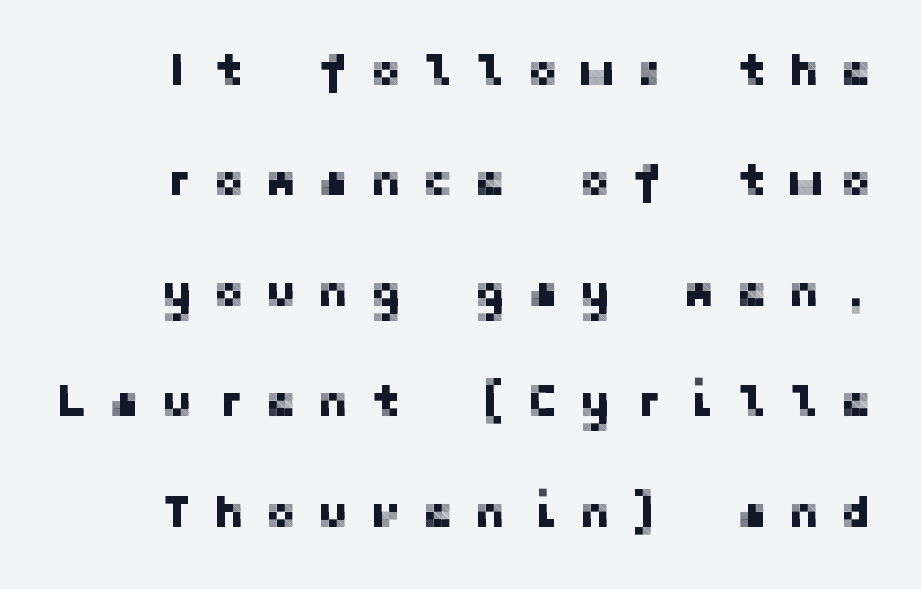
Q: Is the text italic (slanted)? A: No, it is upright.
Q: Is the typeface a serif or a sans-serif typeface? A: Sans-serif.
Q: Is the text underlined? A: No.
Q: Is the spacing between letters normal or unusually wide? A: Unusually wide.
Q: Is the spacing between lines tight, normal or loose? A: Loose.
Q: Width (condensed, normal, or wide)? A: Normal.
Q: Stroke contrast? A: Low.
Q: x-height? A: Medium.
